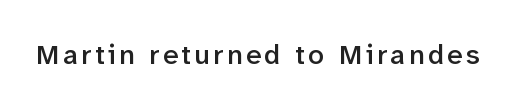
{"serif": "no", "italic": "no", "bold": "semi", "weight": "semibold", "width": "normal", "stroke_contrast": "low", "x_height": "medium", "monospaced": "no", "underline": "no", "glyph_px": 28}
